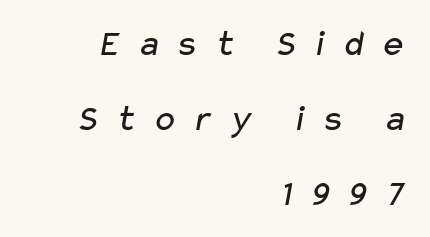
The image shows 38 px regular-weight, wide sans-serif type; set right-aligned, loose line spacing (1.97x), unusually wide letter spacing (+0.37 em), not underlined; low stroke contrast and a medium x-height.
